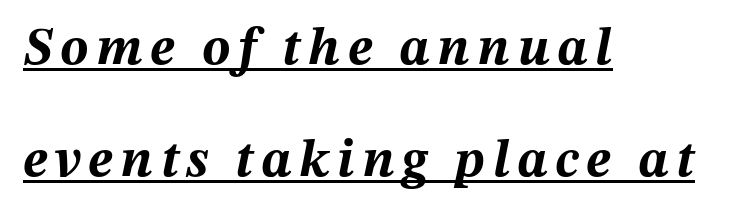
The image shows 53 px bold type, italic (leaning right); set left-aligned, loose line spacing (2.11x), underlined; medium stroke contrast and a medium x-height.
